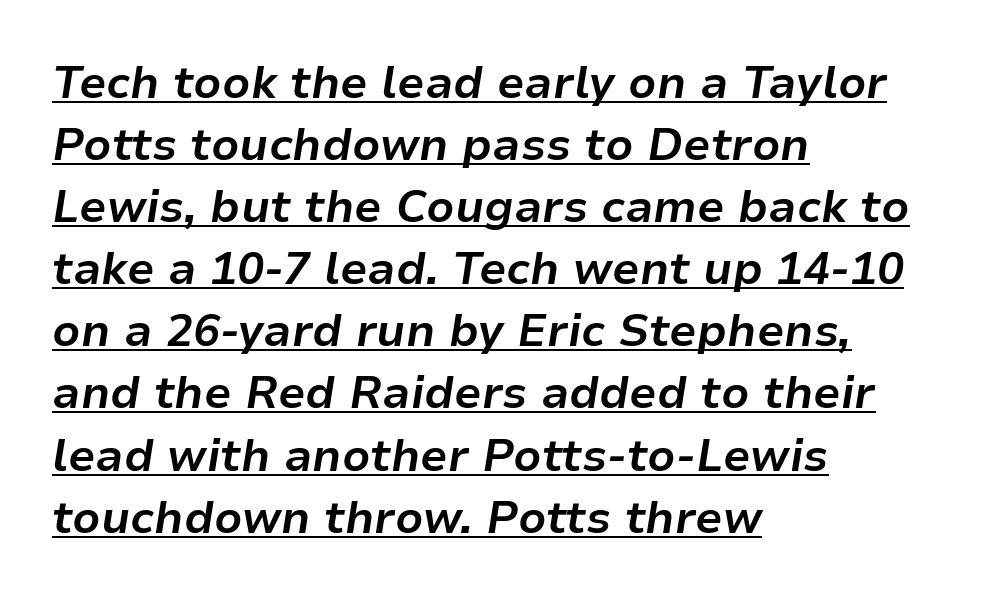
Q: Is the text bold? A: Yes.
Q: Is the text italic (slanted)? A: Yes, it leans right by about 9 degrees.
Q: Is the text underlined? A: Yes.
Q: How is the paragraph aligned? A: Left-aligned.
Q: Is the spacing between letters normal or unusually wide? A: Normal.
Q: Is the spacing between lines tight, normal or loose? A: Normal.
Q: Width (condensed, normal, or wide)? A: Normal.
Q: Stroke contrast? A: Low.
Q: x-height? A: Medium.
Q: Monospaced? A: No.
